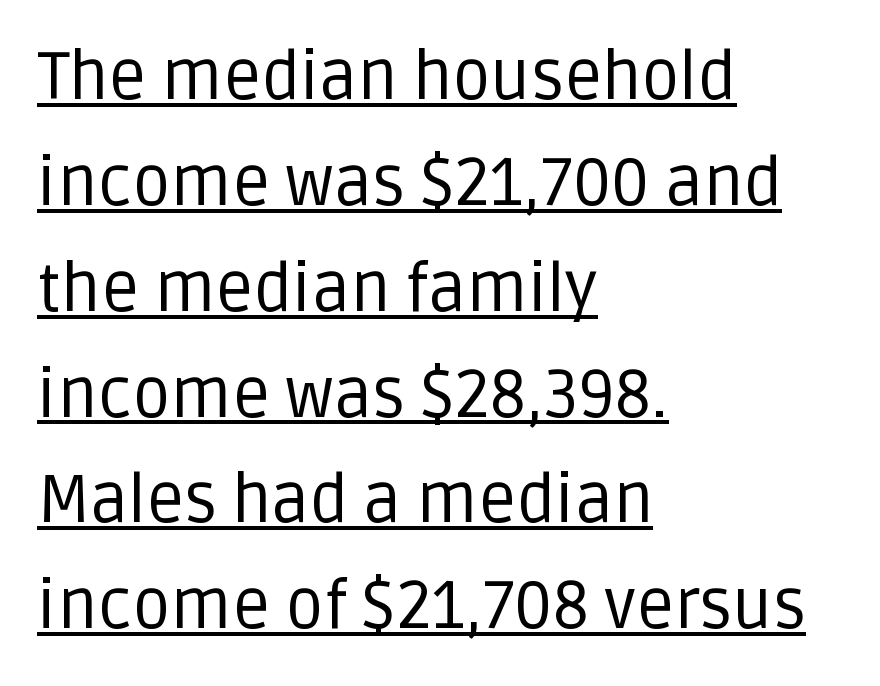
{"serif": "no", "italic": "no", "bold": "no", "weight": "regular", "width": "normal", "stroke_contrast": "low", "x_height": "large", "monospaced": "no", "underline": "yes", "align": "left", "line_spacing": "normal", "line_spacing_ratio": 1.58, "letter_spacing": "normal", "letter_spacing_em": 0.0, "glyph_px": 67}
